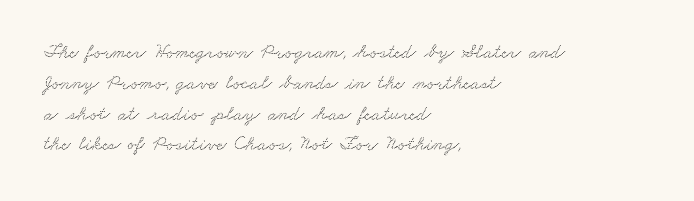
{"underline": "no", "align": "left", "line_spacing": "normal", "line_spacing_ratio": 1.54, "letter_spacing": "normal", "letter_spacing_em": 0.0, "glyph_px": 20}
